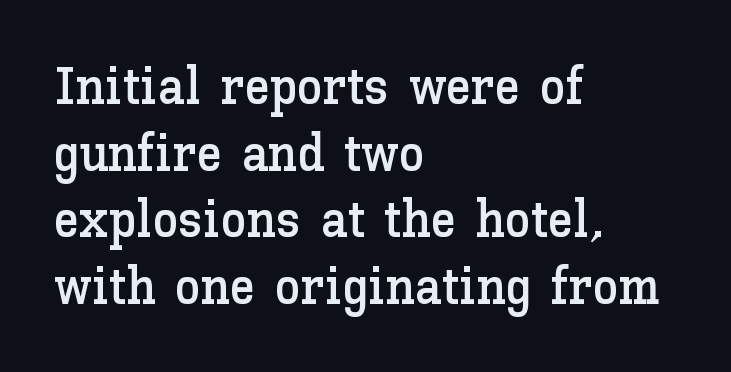
The face used here is rendered with its standard letterfit. When letters stand straight like this, we call the style roman or upright. Anything drawn beneath the words? Only blank space. Successive baselines arrive at the customary interval. The rendering uses natural spacing where letterforms have individual widths.
